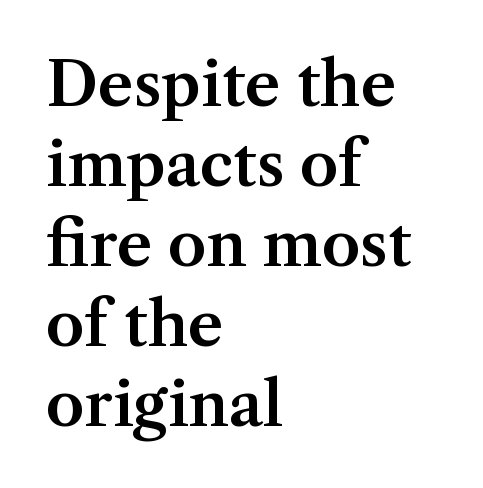
Proportional: the letters do not fall into vertical columns. Layout note: lines flush left. Tall strokes in this sample are plumb rather than angled. Line spacing here is normal.
